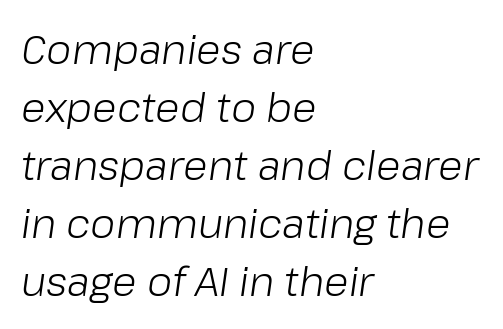
Q: Is the text bold? A: No.
Q: Is the text italic (slanted)? A: Yes, it leans right by about 8 degrees.
Q: Is the text underlined? A: No.
Q: How is the paragraph aligned? A: Left-aligned.
Q: Is the spacing between letters normal or unusually wide? A: Normal.
Q: Is the spacing between lines tight, normal or loose? A: Normal.
Q: Width (condensed, normal, or wide)? A: Normal.
Q: Stroke contrast? A: Low.
Q: x-height? A: Medium.
Q: Monospaced? A: No.
